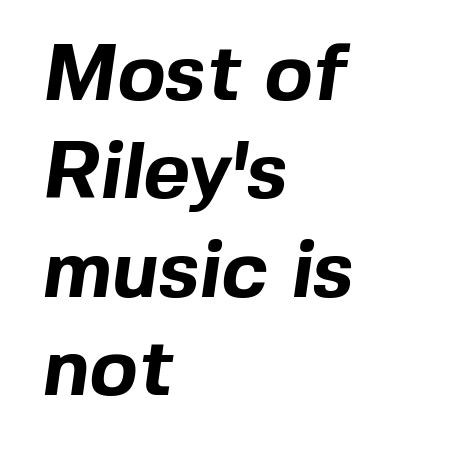
Q: Is the text bold? A: Yes.
Q: Is the typeface a serif or a sans-serif typeface? A: Sans-serif.
Q: Is the text underlined? A: No.
Q: How is the paragraph aligned? A: Left-aligned.
Q: Is the spacing between letters normal or unusually wide? A: Normal.
Q: Width (condensed, normal, or wide)? A: Normal.
Q: x-height? A: Medium.
Q: Monospaced? A: No.
